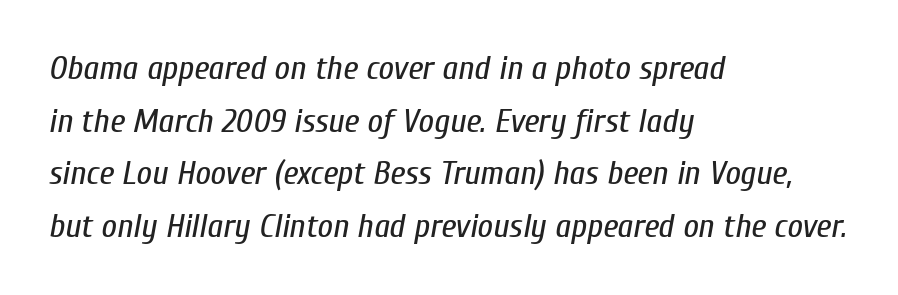
{"italic": "yes", "lean": "right", "slant_degrees": 10, "bold": "no", "weight": "regular", "width": "condensed", "stroke_contrast": "low", "x_height": "medium", "monospaced": "no", "underline": "no", "align": "left", "line_spacing": "normal", "line_spacing_ratio": 1.55, "letter_spacing": "normal", "letter_spacing_em": 0.0, "glyph_px": 34}
